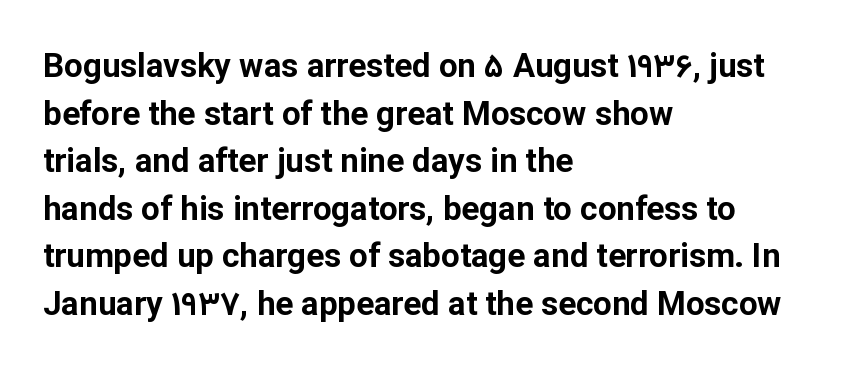
{"serif": "no", "italic": "no", "bold": "yes", "weight": "bold", "width": "normal", "stroke_contrast": "low", "x_height": "medium", "monospaced": "no", "underline": "no", "align": "left", "line_spacing": "normal", "line_spacing_ratio": 1.44, "letter_spacing": "normal", "letter_spacing_em": 0.0, "glyph_px": 33}
